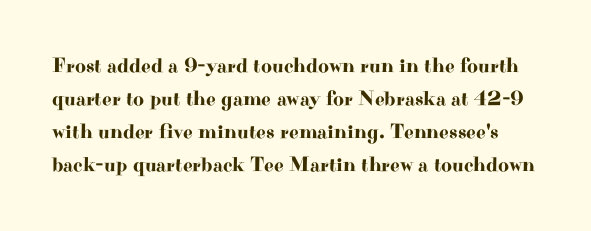
The image shows 21 px text type, upright; set normal line spacing (1.57x), normal letter spacing, not underlined.
